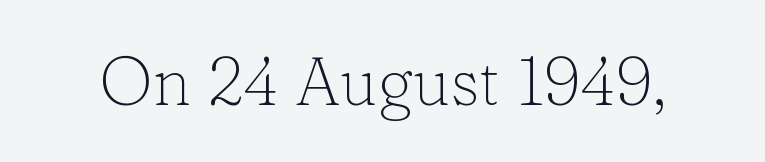
The image shows 67 px light serif type, upright; set normal letter spacing, not underlined; low stroke contrast and a medium x-height.
